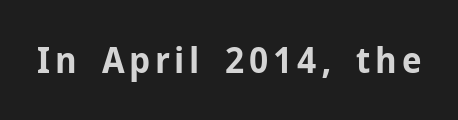
{"serif": "no", "italic": "no", "bold": "yes", "weight": "bold", "width": "normal", "stroke_contrast": "low", "x_height": "medium", "monospaced": "no", "underline": "no", "glyph_px": 36}
